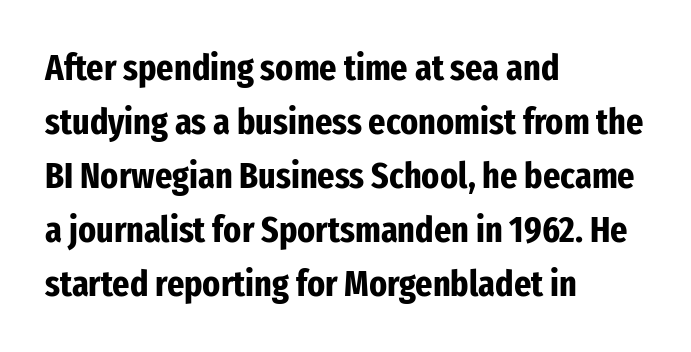
{"serif": "no", "italic": "no", "bold": "yes", "weight": "bold", "width": "condensed", "stroke_contrast": "low", "x_height": "medium", "monospaced": "no", "underline": "no", "align": "left", "line_spacing": "normal", "line_spacing_ratio": 1.46, "letter_spacing": "normal", "letter_spacing_em": 0.0, "glyph_px": 37}
